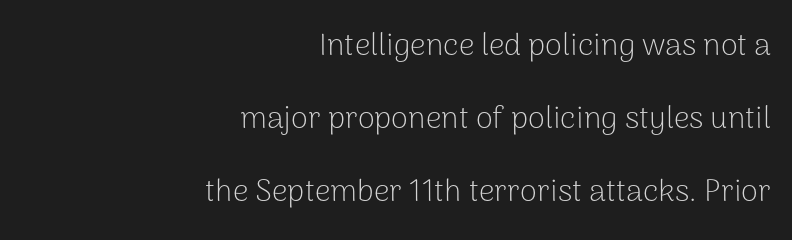
{"serif": "no", "italic": "no", "bold": "no", "weight": "light", "width": "normal", "stroke_contrast": "low", "x_height": "medium", "monospaced": "no", "underline": "no", "align": "right", "line_spacing": "loose", "line_spacing_ratio": 2.35, "letter_spacing": "normal", "letter_spacing_em": 0.0, "glyph_px": 31}
